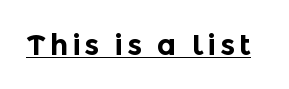
Q: Is the text bold? A: Yes.
Q: Is the text italic (slanted)? A: No, it is upright.
Q: Is the typeface a serif or a sans-serif typeface? A: Sans-serif.
Q: Is the text underlined? A: Yes.
Q: Width (condensed, normal, or wide)? A: Normal.
Q: x-height? A: Medium.
Q: Monospaced? A: No.
